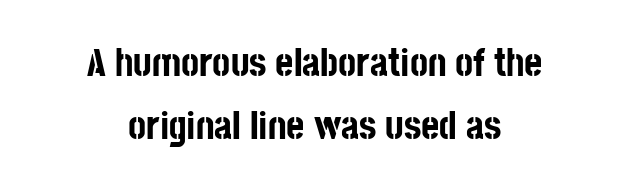
The typography opts for an upright posture over an oblique one. Descenders hang freely into open space. The sample has been set heavy, in full bold. Students, note that the glyphs here touch the page at normal intervals. A typesetter would call this proportional, since set widths differ per character. The space between consecutive lines is moderate.
